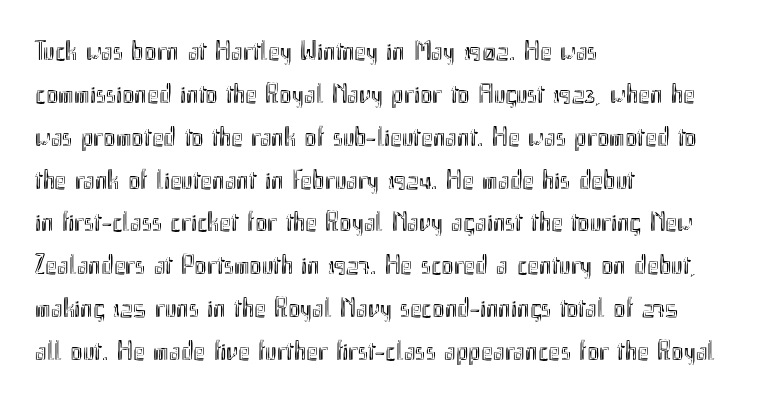
{"italic": "no", "width": "condensed", "x_height": "small", "monospaced": "no", "underline": "no", "align": "left", "line_spacing": "normal", "line_spacing_ratio": 1.53, "letter_spacing": "normal", "letter_spacing_em": 0.0, "glyph_px": 28}
